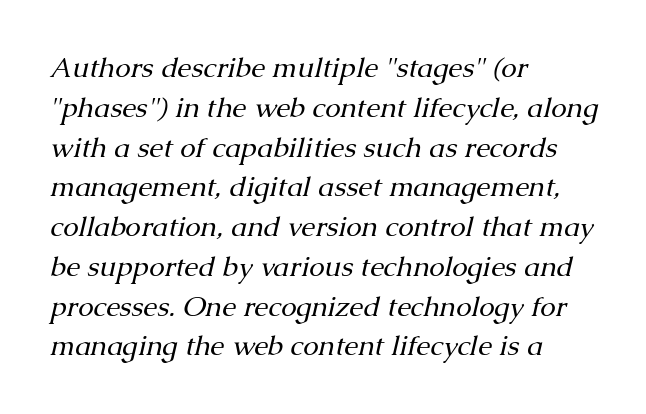
Q: Is the text bold? A: No.
Q: Is the text italic (slanted)? A: Yes, it leans right by about 13 degrees.
Q: Is the typeface a serif or a sans-serif typeface? A: Serif.
Q: Is the text underlined? A: No.
Q: How is the paragraph aligned? A: Left-aligned.
Q: Is the spacing between letters normal or unusually wide? A: Normal.
Q: Is the spacing between lines tight, normal or loose? A: Normal.
Q: Width (condensed, normal, or wide)? A: Normal.
Q: Stroke contrast? A: Medium.
Q: x-height? A: Medium.
Q: Monospaced? A: No.
